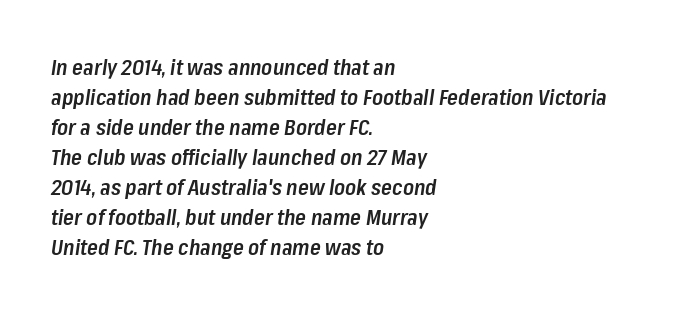
{"italic": "yes", "lean": "right", "slant_degrees": 8, "bold": "semi", "underline": "no", "align": "left", "line_spacing": "normal", "line_spacing_ratio": 1.36, "letter_spacing": "normal", "letter_spacing_em": 0.0, "glyph_px": 22}
